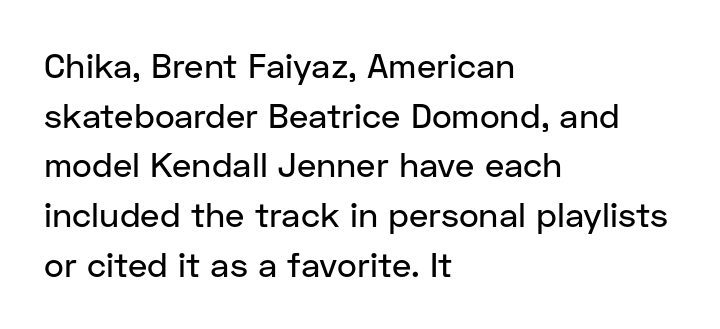
Regular leading. The type sits square on the baseline with zero lean. Check under the words: just untouched page. These lines keep a tight, regular rhythm from letter to letter.
